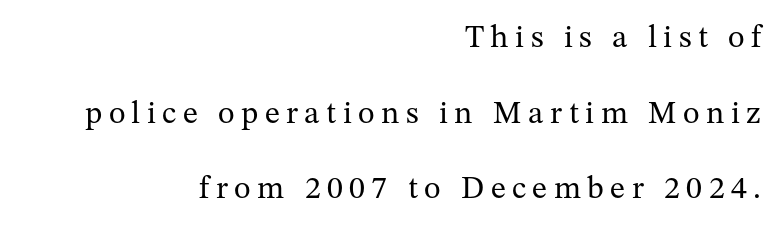
{"serif": "yes", "italic": "no", "bold": "no", "weight": "regular", "width": "normal", "stroke_contrast": "medium", "x_height": "medium", "monospaced": "no", "underline": "no", "align": "right", "line_spacing": "loose", "line_spacing_ratio": 2.36, "letter_spacing": "wide", "letter_spacing_em": 0.2, "glyph_px": 32}
